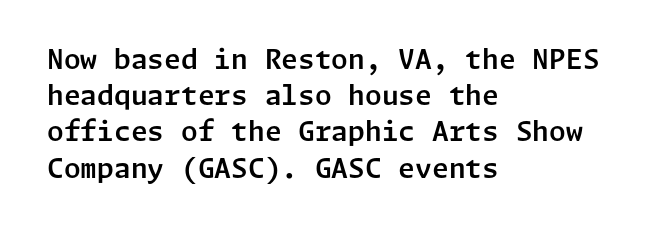
Q: Is the text italic (slanted)? A: No, it is upright.
Q: Is the text underlined? A: No.
Q: How is the paragraph aligned? A: Left-aligned.
Q: Is the spacing between letters normal or unusually wide? A: Normal.
Q: Is the spacing between lines tight, normal or loose? A: Normal.
